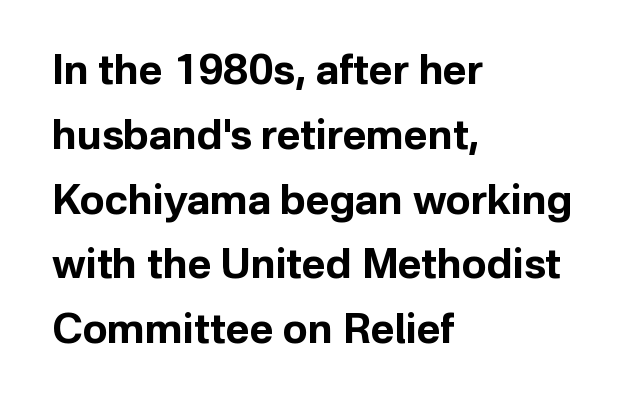
{"serif": "no", "italic": "no", "bold": "yes", "weight": "bold", "width": "normal", "stroke_contrast": "low", "x_height": "medium", "monospaced": "no", "underline": "no", "align": "left", "line_spacing": "normal", "line_spacing_ratio": 1.58, "letter_spacing": "normal", "letter_spacing_em": 0.0, "glyph_px": 41}
